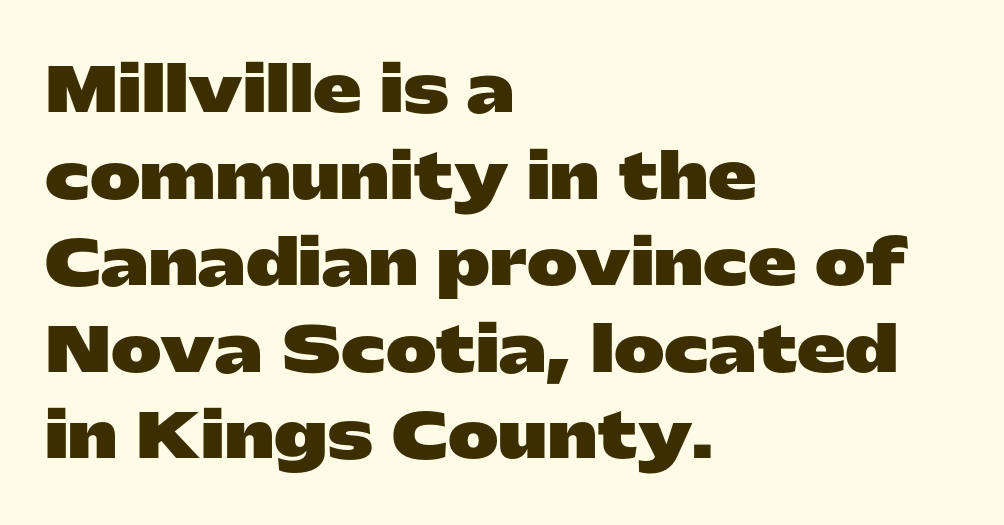
{"serif": "no", "italic": "no", "bold": "yes", "weight": "heavy", "width": "wide", "stroke_contrast": "low", "x_height": "medium", "monospaced": "no", "underline": "no", "align": "left", "line_spacing": "normal", "line_spacing_ratio": 1.42, "letter_spacing": "normal", "letter_spacing_em": 0.0, "glyph_px": 61}
